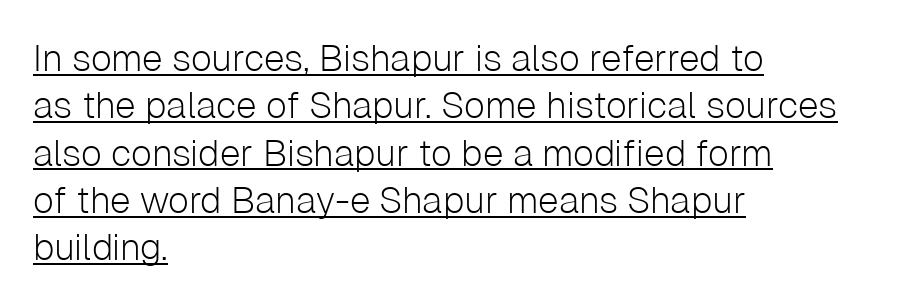
{"serif": "no", "italic": "no", "bold": "no", "weight": "light", "width": "normal", "stroke_contrast": "low", "x_height": "medium", "monospaced": "no", "underline": "yes", "align": "left", "line_spacing": "normal", "line_spacing_ratio": 1.28, "letter_spacing": "normal", "letter_spacing_em": 0.0, "glyph_px": 37}
